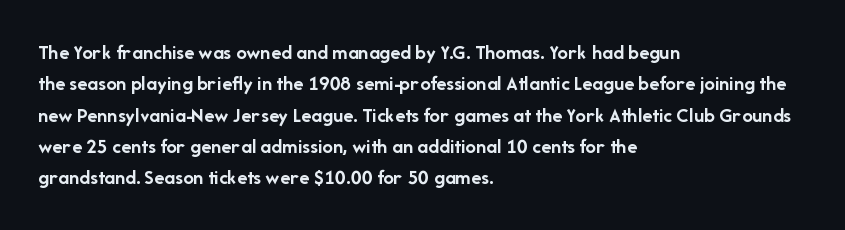
The image shows 21 px bold type, upright; set left-aligned, normal line spacing (1.49x), normal letter spacing, not underlined.
